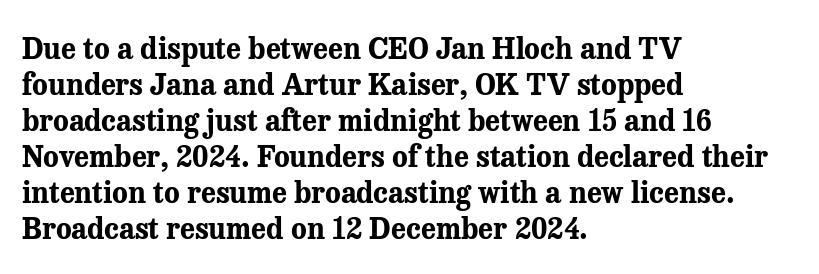
The image shows 29 px bold serif type, upright; set left-aligned, line spacing 1.24x, normal letter spacing, not underlined; medium stroke contrast and a medium x-height.
